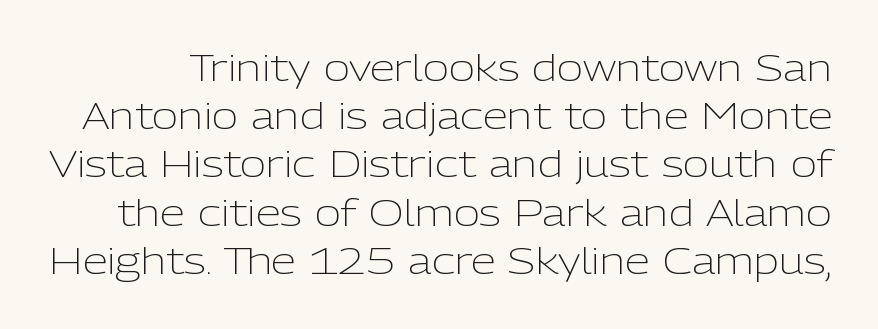
The image shows 36 px light sans-serif type, upright; set normal line spacing (1.34x), normal letter spacing, not underlined; low stroke contrast and a medium x-height.
